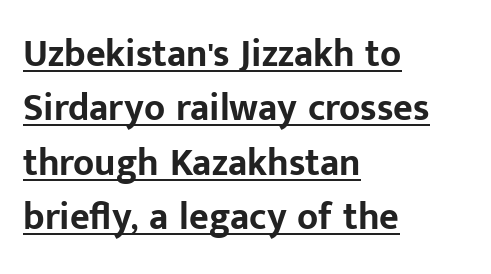
Q: Is the text bold? A: Yes.
Q: Is the text italic (slanted)? A: No, it is upright.
Q: Is the typeface a serif or a sans-serif typeface? A: Sans-serif.
Q: Is the text underlined? A: Yes.
Q: How is the paragraph aligned? A: Left-aligned.
Q: Is the spacing between letters normal or unusually wide? A: Normal.
Q: Is the spacing between lines tight, normal or loose? A: Normal.
Q: Width (condensed, normal, or wide)? A: Normal.
Q: Stroke contrast? A: Low.
Q: x-height? A: Medium.
Q: Monospaced? A: No.
